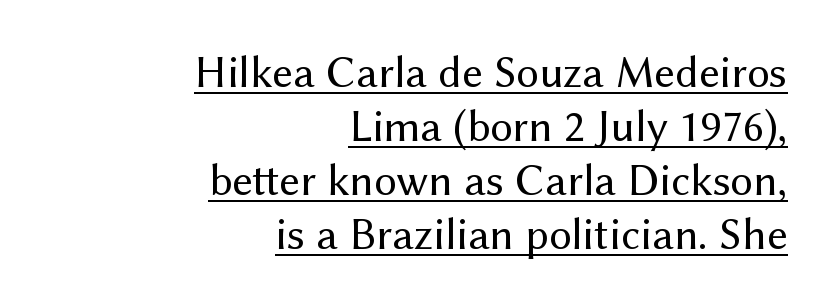
{"serif": "no", "italic": "no", "bold": "no", "weight": "regular", "width": "normal", "stroke_contrast": "medium", "x_height": "medium", "monospaced": "no", "underline": "yes", "align": "right", "line_spacing_ratio": 1.2, "letter_spacing": "normal", "letter_spacing_em": 0.0, "glyph_px": 45}
